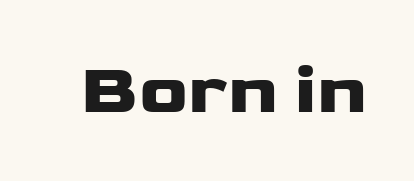
{"serif": "no", "italic": "no", "bold": "yes", "weight": "heavy", "width": "wide", "stroke_contrast": "low", "x_height": "medium", "monospaced": "no", "underline": "no", "letter_spacing": "normal", "letter_spacing_em": 0.0, "glyph_px": 72}
